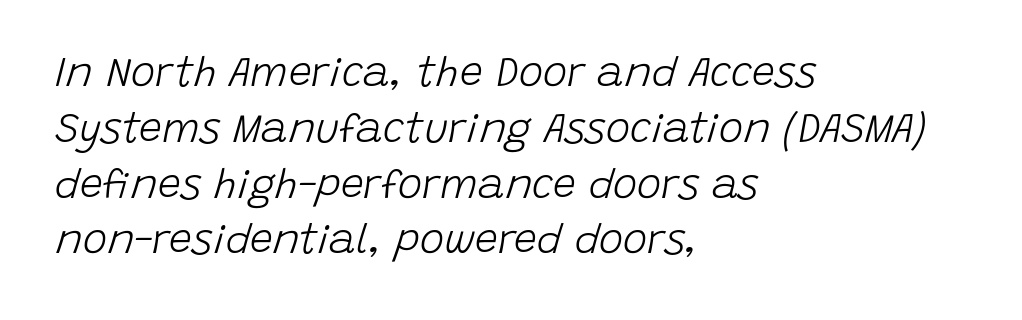
The gaps between neighbouring characters are ordinary and unremarkable. Looks like regular typesetting: each glyph gets only the width it needs. Posture: slanted. Beneath every word, the page is bare. Leading matches the norm, producing a regular column.
